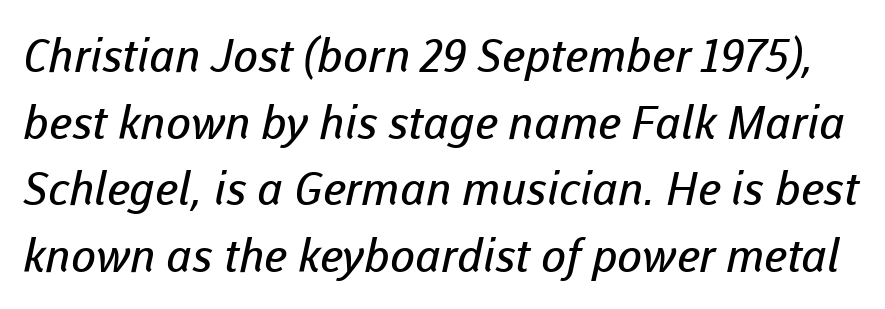
The image shows 46 px regular-weight sans-serif type; set normal line spacing (1.45x), normal letter spacing, not underlined; low stroke contrast and a medium x-height.
